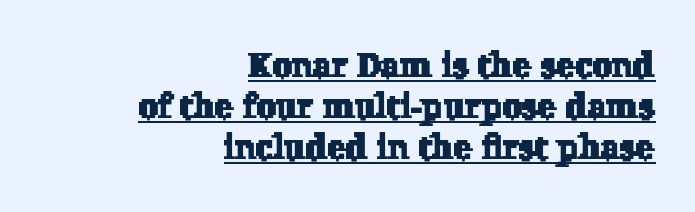
The image shows 35 px serif type; set right-aligned, line spacing 1.17x, normal letter spacing, underlined; low stroke contrast and a medium x-height.
